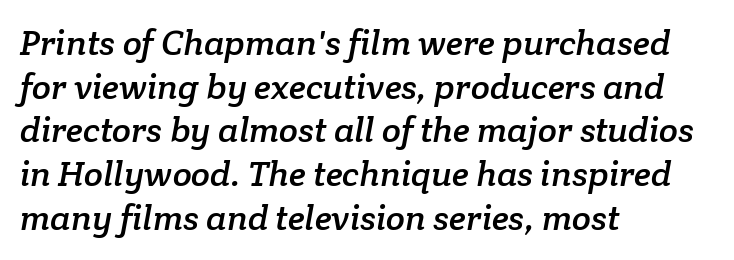
Q: Is the typeface a serif or a sans-serif typeface? A: Serif.
Q: Is the text underlined? A: No.
Q: How is the paragraph aligned? A: Left-aligned.
Q: Is the spacing between letters normal or unusually wide? A: Normal.
Q: Is the spacing between lines tight, normal or loose? A: Normal.
Q: Width (condensed, normal, or wide)? A: Normal.
Q: Stroke contrast? A: Low.
Q: x-height? A: Medium.
Q: Monospaced? A: No.
